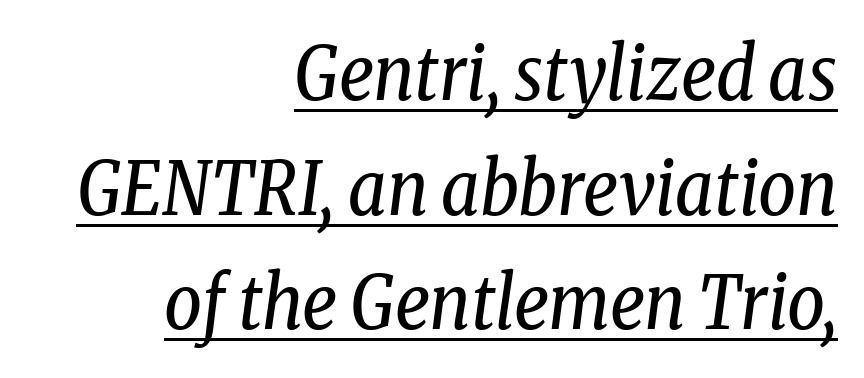
{"serif": "yes", "italic": "yes", "lean": "right", "slant_degrees": 8, "bold": "no", "weight": "regular", "width": "condensed", "stroke_contrast": "low", "x_height": "medium", "monospaced": "no", "underline": "yes", "align": "right", "line_spacing": "normal", "line_spacing_ratio": 1.55, "letter_spacing": "normal", "letter_spacing_em": 0.0, "glyph_px": 74}
